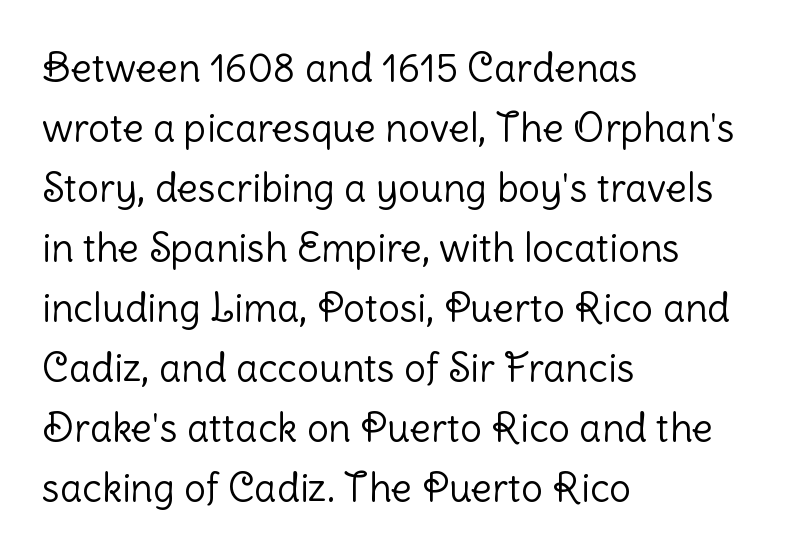
Q: Is the text bold? A: No.
Q: Is the text italic (slanted)? A: No, it is upright.
Q: Is the typeface a serif or a sans-serif typeface? A: Sans-serif.
Q: Is the text underlined? A: No.
Q: How is the paragraph aligned? A: Left-aligned.
Q: Is the spacing between letters normal or unusually wide? A: Normal.
Q: Is the spacing between lines tight, normal or loose? A: Normal.
Q: Width (condensed, normal, or wide)? A: Normal.
Q: Stroke contrast? A: Low.
Q: x-height? A: Medium.
Q: Monospaced? A: No.
